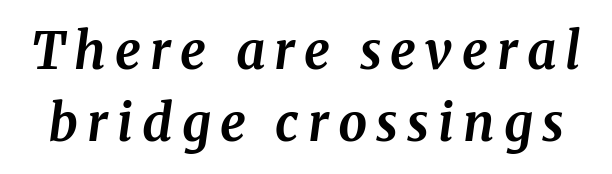
{"serif": "yes", "italic": "yes", "lean": "right", "slant_degrees": 8, "bold": "yes", "weight": "bold", "width": "normal", "stroke_contrast": "medium", "x_height": "medium", "monospaced": "no", "underline": "no", "line_spacing": "normal", "line_spacing_ratio": 1.42, "glyph_px": 51}
